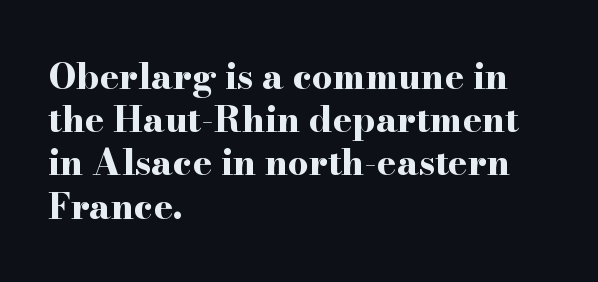
Q: Is the text bold? A: Yes.
Q: Is the text italic (slanted)? A: No, it is upright.
Q: Is the typeface a serif or a sans-serif typeface? A: Serif.
Q: Is the text underlined? A: No.
Q: How is the paragraph aligned? A: Left-aligned.
Q: Is the spacing between letters normal or unusually wide? A: Normal.
Q: Width (condensed, normal, or wide)? A: Wide.
Q: Stroke contrast? A: High.
Q: x-height? A: Small.
Q: Monospaced? A: No.
